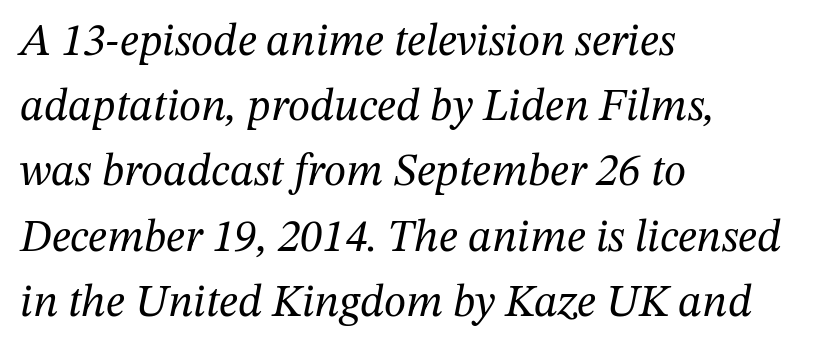
Q: Is the text bold? A: No.
Q: Is the text italic (slanted)? A: Yes, it leans right by about 12 degrees.
Q: Is the typeface a serif or a sans-serif typeface? A: Serif.
Q: Is the text underlined? A: No.
Q: How is the paragraph aligned? A: Left-aligned.
Q: Is the spacing between letters normal or unusually wide? A: Normal.
Q: Is the spacing between lines tight, normal or loose? A: Normal.
Q: Width (condensed, normal, or wide)? A: Normal.
Q: Stroke contrast? A: Medium.
Q: x-height? A: Medium.
Q: Monospaced? A: No.
